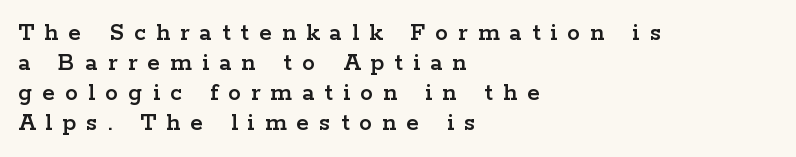
{"italic": "no", "underline": "no", "align": "left", "line_spacing": "tight", "line_spacing_ratio": 1.15, "letter_spacing": "wide", "letter_spacing_em": 0.39, "glyph_px": 26}
